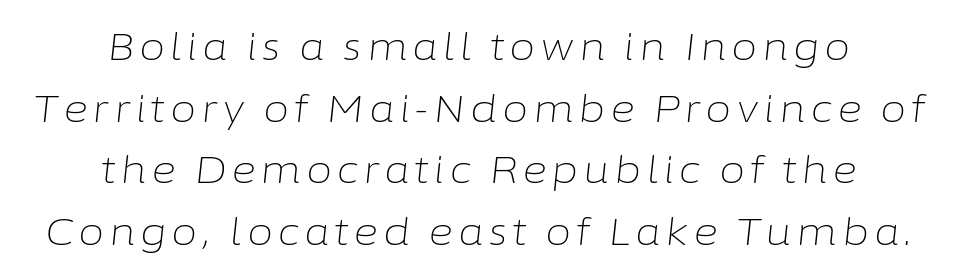
The image shows 38 px light type, italic (leaning right); set centered, normal line spacing (1.62x), not underlined; low stroke contrast and a medium x-height.
